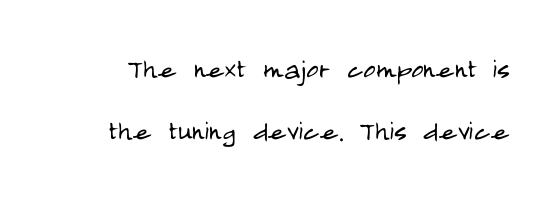
The image shows 34 px light, condensed sans-serif type, upright; set line spacing 1.81x, normal letter spacing, not underlined; low stroke contrast and a large x-height.
